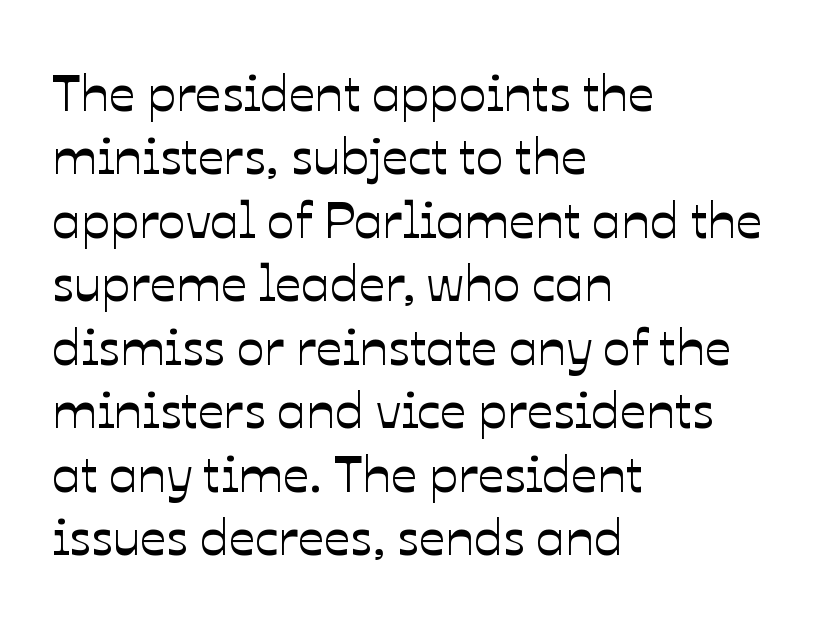
{"italic": "no", "width": "normal", "stroke_contrast": "low", "x_height": "medium", "monospaced": "no", "underline": "no", "align": "left", "line_spacing_ratio": 1.22, "letter_spacing": "normal", "letter_spacing_em": 0.0, "glyph_px": 52}
